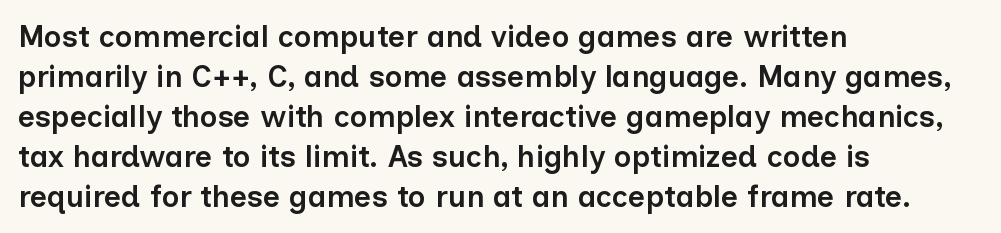
The image shows 30 px semibold sans-serif type, upright; set left-aligned, normal line spacing (1.33x), normal letter spacing, not underlined; low stroke contrast and a medium x-height.
